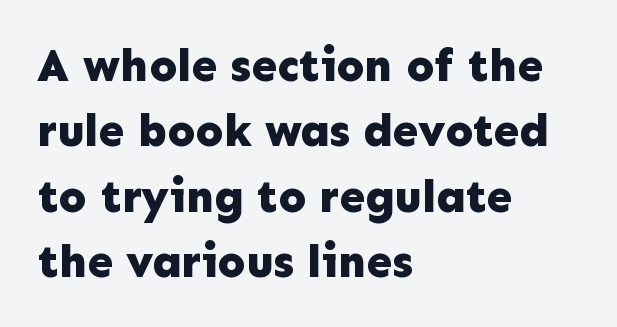
Weight: bold. Is there much room between lines? A standard amount, neither cramped nor airy. Nope, not italic — everything's standing straight. The rendering shows plain stroke endings on the letterforms — a sans-serif design.
